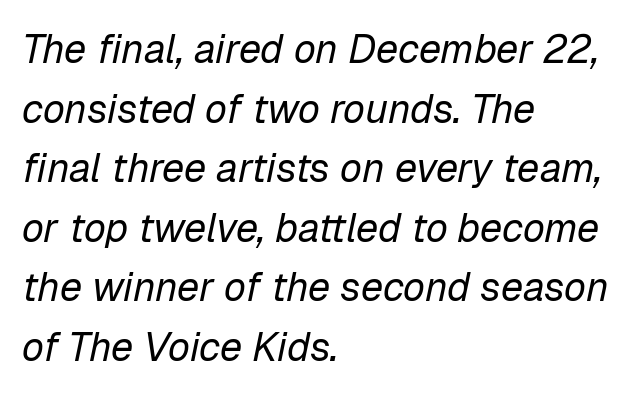
The image shows 40 px regular-weight type, italic (leaning right); set left-aligned, normal line spacing (1.49x), normal letter spacing, not underlined; low stroke contrast and a medium x-height.
